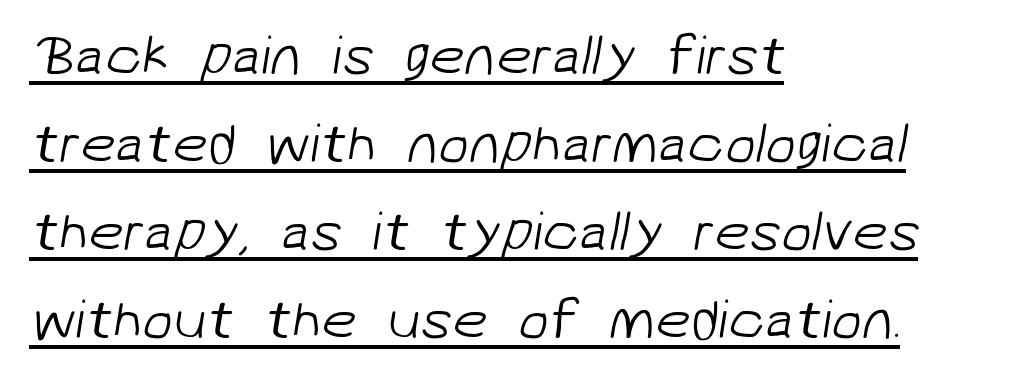
The image shows 56 px light sans-serif type; set left-aligned, normal line spacing (1.57x), normal letter spacing, underlined; low stroke contrast and a medium x-height.
